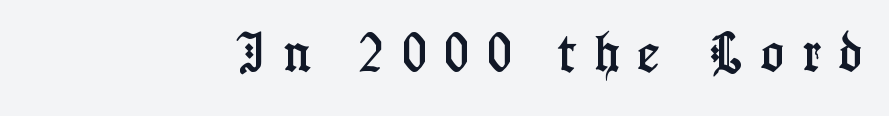
Glance below the letters and you will spot only blank space. Every character sits straight up, as roman type does. These lines stack with their right ends in a neat column. Spacing verdict: proportional, widths tailored to each character. Is the letter spacing exaggerated? Yes — the characters are pushed far apart. This is serif lettering, the kind often seen in printed books.
